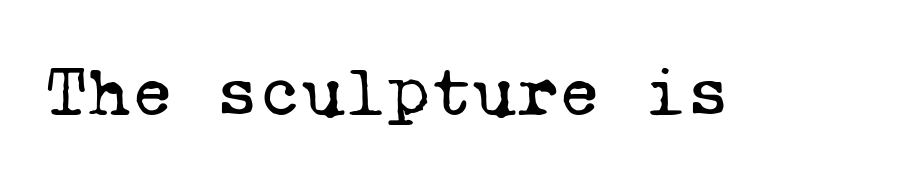
The image shows 73 px regular-weight serif type, monospaced; set normal letter spacing, not underlined; low stroke contrast and a medium x-height.
